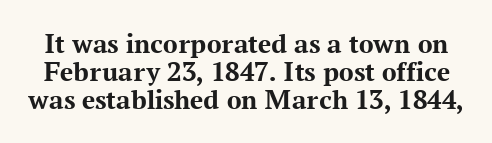
Q: Is the text bold? A: Yes.
Q: Is the text italic (slanted)? A: No, it is upright.
Q: Is the typeface a serif or a sans-serif typeface? A: Serif.
Q: Is the text underlined? A: No.
Q: Is the spacing between letters normal or unusually wide? A: Normal.
Q: Is the spacing between lines tight, normal or loose? A: Tight.
Q: Width (condensed, normal, or wide)? A: Normal.
Q: Stroke contrast? A: Medium.
Q: x-height? A: Medium.
Q: Monospaced? A: No.
